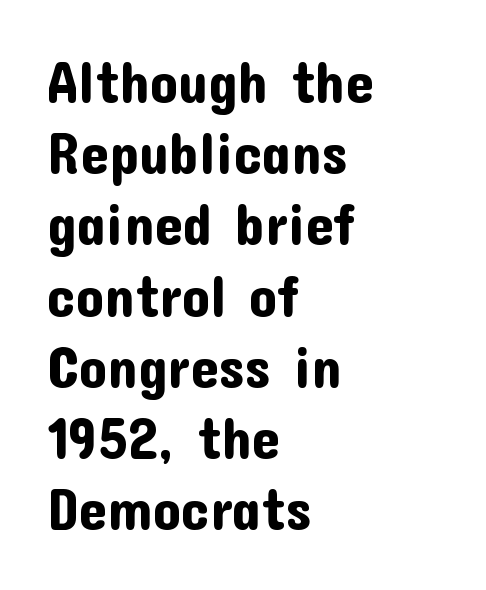
Q: Is the text italic (slanted)? A: No, it is upright.
Q: Is the typeface a serif or a sans-serif typeface? A: Sans-serif.
Q: Is the text underlined? A: No.
Q: How is the paragraph aligned? A: Left-aligned.
Q: Is the spacing between letters normal or unusually wide? A: Normal.
Q: Is the spacing between lines tight, normal or loose? A: Normal.
Q: Width (condensed, normal, or wide)? A: Normal.
Q: Stroke contrast? A: Low.
Q: x-height? A: Medium.
Q: Monospaced? A: No.
